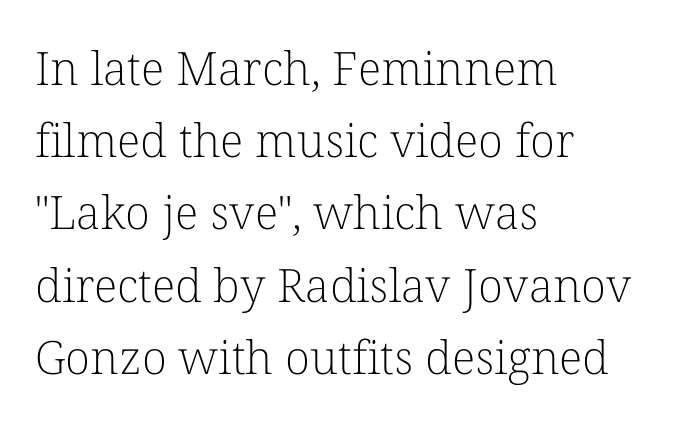
The image shows 46 px light serif type, upright; set left-aligned, normal line spacing (1.57x), normal letter spacing, not underlined; low stroke contrast and a medium x-height.
